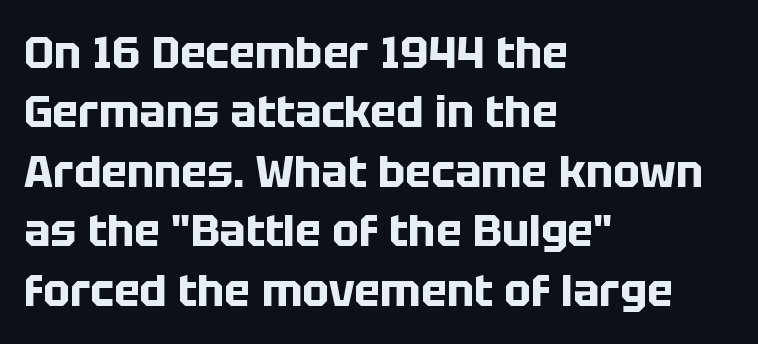
Q: Is the text bold? A: Yes.
Q: Is the text italic (slanted)? A: No, it is upright.
Q: Is the typeface a serif or a sans-serif typeface? A: Sans-serif.
Q: Is the text underlined? A: No.
Q: How is the paragraph aligned? A: Left-aligned.
Q: Is the spacing between letters normal or unusually wide? A: Normal.
Q: Is the spacing between lines tight, normal or loose? A: Normal.
Q: Width (condensed, normal, or wide)? A: Normal.
Q: Stroke contrast? A: Low.
Q: x-height? A: Large.
Q: Monospaced? A: No.
